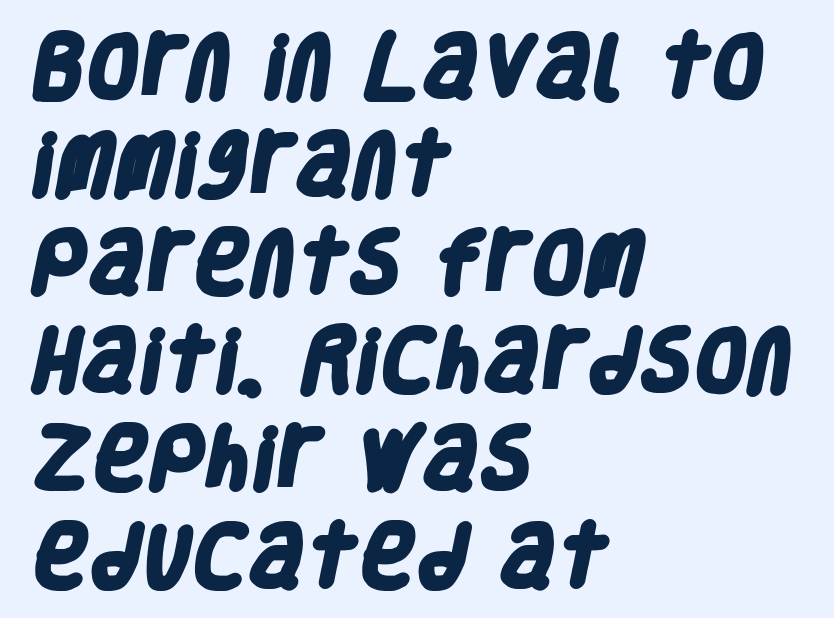
{"serif": "no", "bold": "yes", "weight": "heavy", "width": "condensed", "stroke_contrast": "low", "x_height": "large", "monospaced": "no", "underline": "no", "align": "left", "line_spacing": "normal", "line_spacing_ratio": 1.42, "letter_spacing": "normal", "letter_spacing_em": 0.0, "glyph_px": 69}
